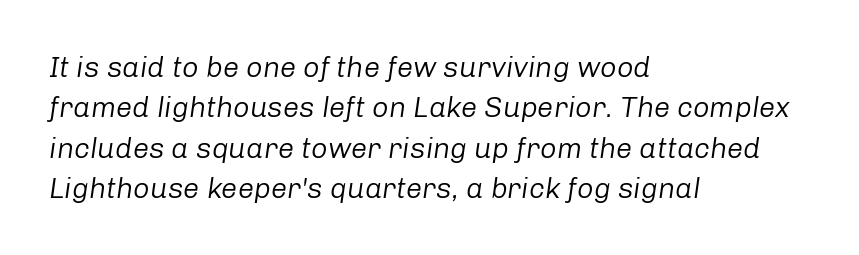
Q: Is the text bold? A: No.
Q: Is the text italic (slanted)? A: Yes, it leans right by about 8 degrees.
Q: Is the text underlined? A: No.
Q: How is the paragraph aligned? A: Left-aligned.
Q: Is the spacing between letters normal or unusually wide? A: Normal.
Q: Is the spacing between lines tight, normal or loose? A: Normal.
Q: Width (condensed, normal, or wide)? A: Normal.
Q: Stroke contrast? A: Low.
Q: x-height? A: Medium.
Q: Monospaced? A: No.
